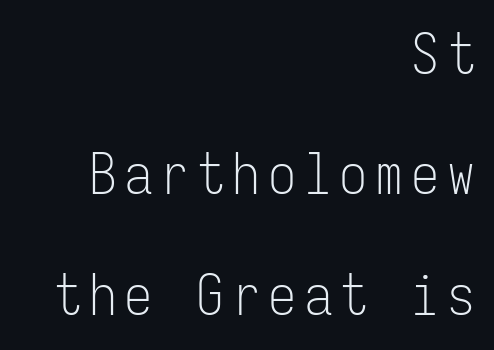
{"serif": "no", "italic": "no", "bold": "no", "weight": "light", "width": "condensed", "stroke_contrast": "low", "x_height": "medium", "monospaced": "yes", "underline": "no", "align": "right", "line_spacing": "loose", "line_spacing_ratio": 2.15, "glyph_px": 56}
